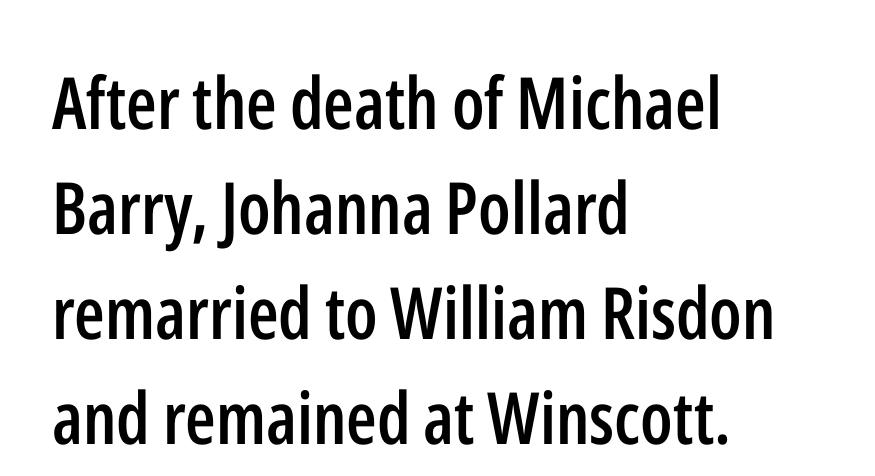
Q: Is the text bold? A: Semi-bold.
Q: Is the text italic (slanted)? A: No, it is upright.
Q: Is the typeface a serif or a sans-serif typeface? A: Sans-serif.
Q: Is the text underlined? A: No.
Q: How is the paragraph aligned? A: Left-aligned.
Q: Is the spacing between letters normal or unusually wide? A: Normal.
Q: Is the spacing between lines tight, normal or loose? A: Normal.
Q: Width (condensed, normal, or wide)? A: Condensed.
Q: Stroke contrast? A: Low.
Q: x-height? A: Medium.
Q: Monospaced? A: No.
